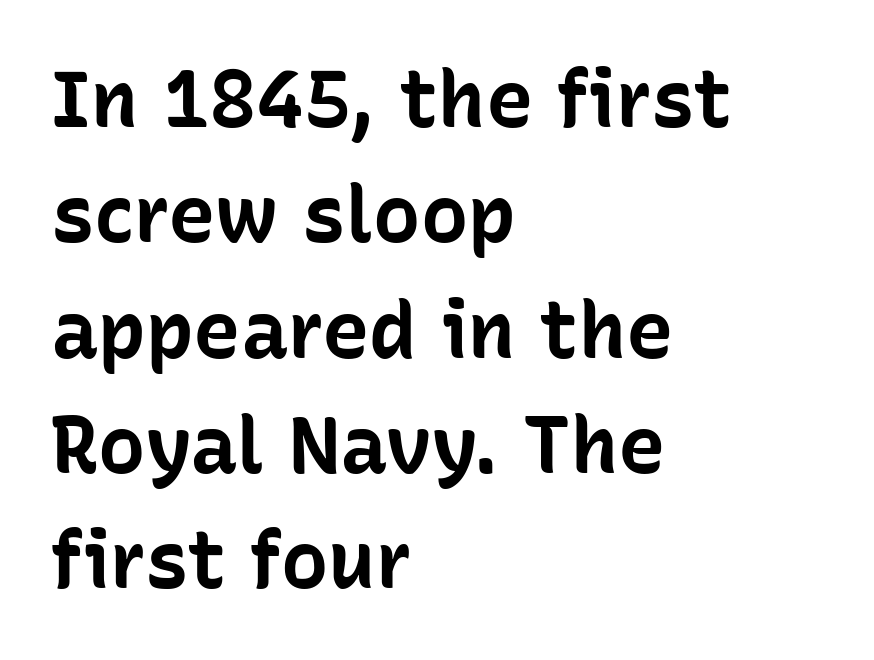
{"serif": "no", "italic": "no", "bold": "yes", "weight": "bold", "width": "normal", "stroke_contrast": "low", "x_height": "medium", "monospaced": "no", "underline": "no", "align": "left", "line_spacing": "normal", "line_spacing_ratio": 1.46, "letter_spacing": "normal", "letter_spacing_em": 0.0, "glyph_px": 79}
